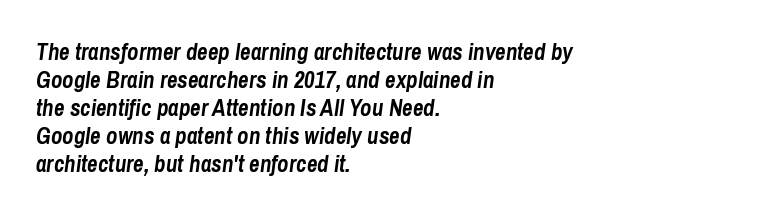
The image shows 23 px bold type, italic (leaning right); set left-aligned, line spacing 1.22x, normal letter spacing, not underlined.
